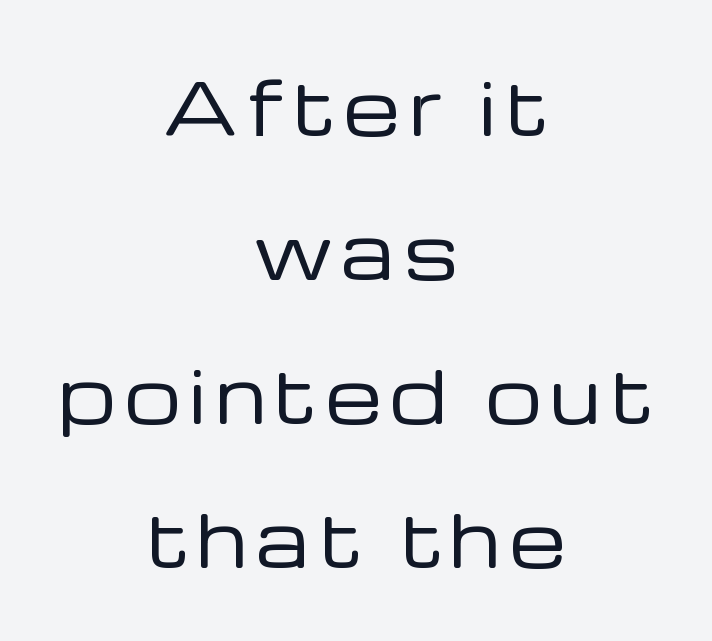
The font's upright variant was chosen for this text. This reads as an unemphasized weight, regular at the heaviest. Think of a printed novel: that variable character pitch is what you see here. The compositor balanced each line on the midline. Notice the wide empty band between every row — that's loose leading.
